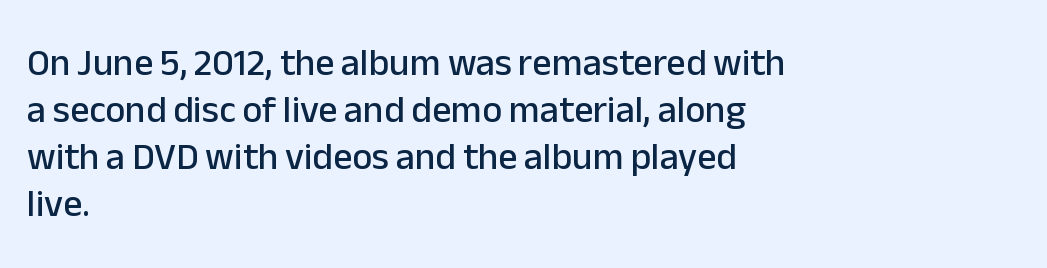
Q: Is the text italic (slanted)? A: No, it is upright.
Q: Is the typeface a serif or a sans-serif typeface? A: Sans-serif.
Q: Is the text underlined? A: No.
Q: How is the paragraph aligned? A: Left-aligned.
Q: Is the spacing between letters normal or unusually wide? A: Normal.
Q: Width (condensed, normal, or wide)? A: Normal.
Q: Stroke contrast? A: Low.
Q: x-height? A: Medium.
Q: Monospaced? A: No.
